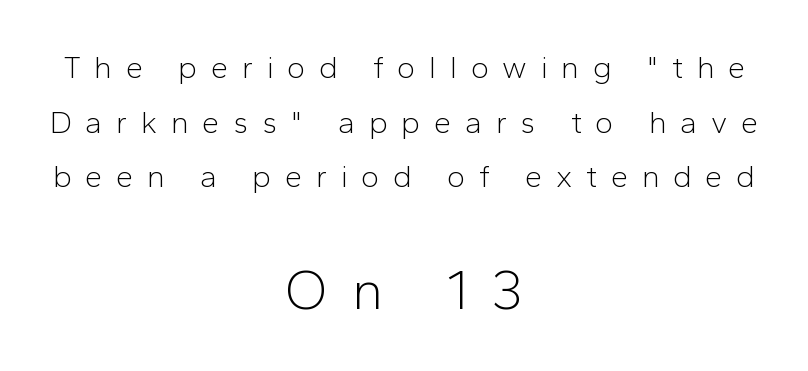
{"serif": "no", "italic": "no", "bold": "no", "weight": "light", "width": "normal", "stroke_contrast": "low", "x_height": "medium", "monospaced": "no", "underline": "no", "align": "center", "line_spacing_ratio": 1.76, "letter_spacing": "wide", "letter_spacing_em": 0.44, "larger_block": "second", "size_ratio": 1.77, "glyph_px": 55}
